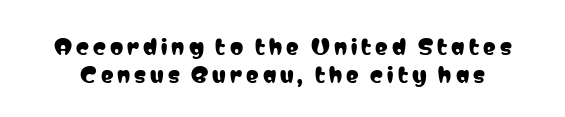
{"italic": "no", "underline": "no", "line_spacing": "normal", "line_spacing_ratio": 1.34, "glyph_px": 21}
